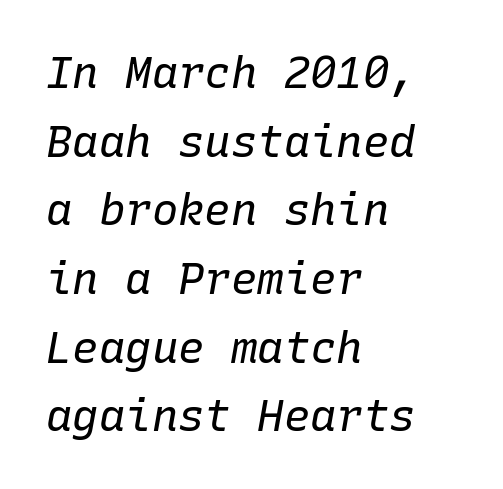
Fixed-width glyphs throughout — classic coding-font behaviour. The line-height multiplier appears to be the usual default. Visually the block forms a straight wall on the left and a jagged coastline on the right. Underline: absent.
